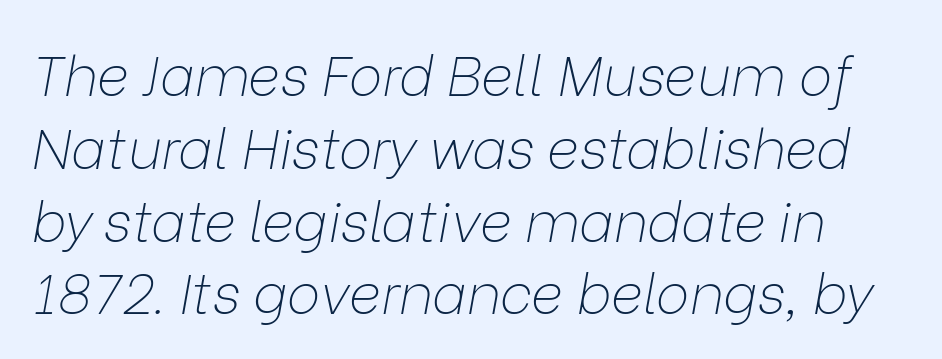
Q: Is the text bold? A: No.
Q: Is the text italic (slanted)? A: Yes, it leans right by about 9 degrees.
Q: Is the text underlined? A: No.
Q: How is the paragraph aligned? A: Left-aligned.
Q: Is the spacing between letters normal or unusually wide? A: Normal.
Q: Is the spacing between lines tight, normal or loose? A: Normal.
Q: Width (condensed, normal, or wide)? A: Normal.
Q: Stroke contrast? A: Low.
Q: x-height? A: Medium.
Q: Monospaced? A: No.
